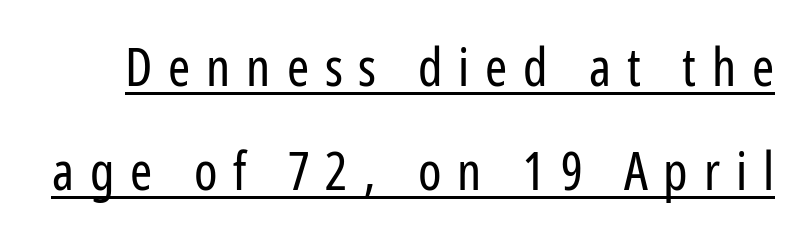
Like a heading marked for emphasis, these lines bear an underscore. This reads as an unemphasized weight, regular at the heaviest. This sample uses an upright cut, with every glyph sitting square on the baseline. This sample has the flowing, uneven cadence of proportional lettering. The face used here is a sans, in the tradition of grotesques and geometrics. This sample uses expanded letter spacing, leaving extra air between glyphs.
